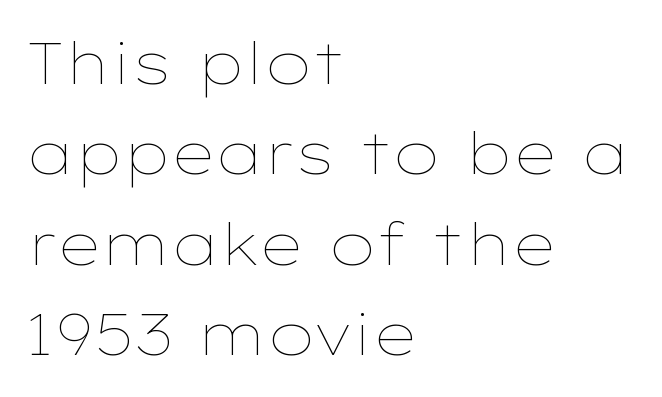
{"italic": "no", "bold": "no", "weight": "thin", "width": "wide", "stroke_contrast": "low", "x_height": "medium", "monospaced": "no", "underline": "no", "align": "left", "line_spacing": "normal", "line_spacing_ratio": 1.56, "letter_spacing": "normal", "letter_spacing_em": 0.0, "glyph_px": 58}
